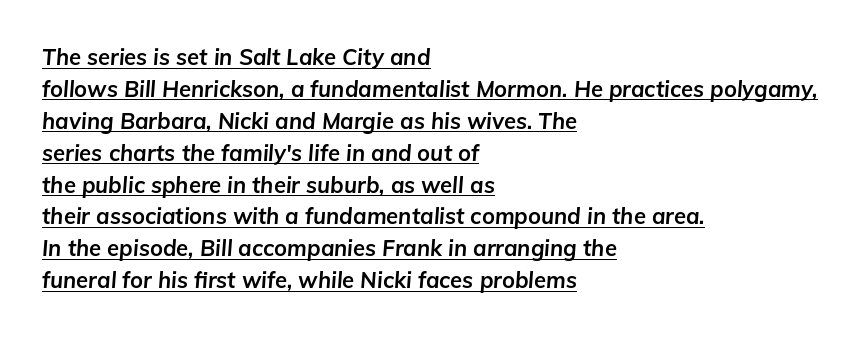
{"italic": "yes", "lean": "right", "slant_degrees": 5, "bold": "yes", "underline": "yes", "align": "left", "line_spacing": "normal", "line_spacing_ratio": 1.45, "letter_spacing": "normal", "letter_spacing_em": 0.0, "glyph_px": 22}
